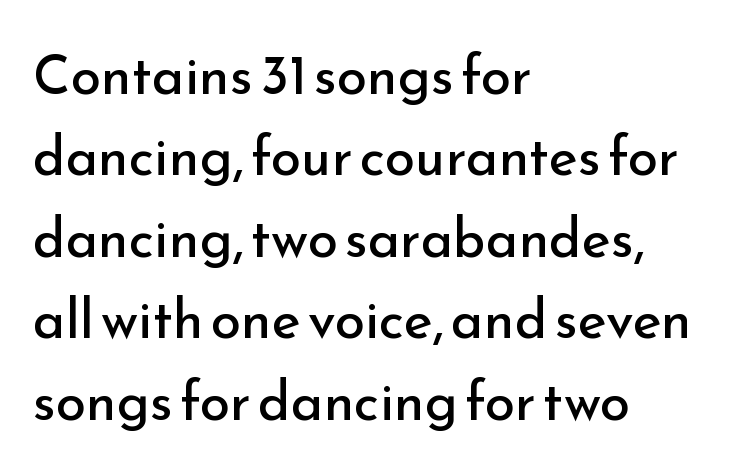
{"serif": "no", "italic": "no", "bold": "no", "weight": "regular", "width": "normal", "stroke_contrast": "low", "x_height": "small", "monospaced": "no", "underline": "no", "align": "left", "line_spacing": "normal", "line_spacing_ratio": 1.48, "letter_spacing": "normal", "letter_spacing_em": 0.0, "glyph_px": 55}
